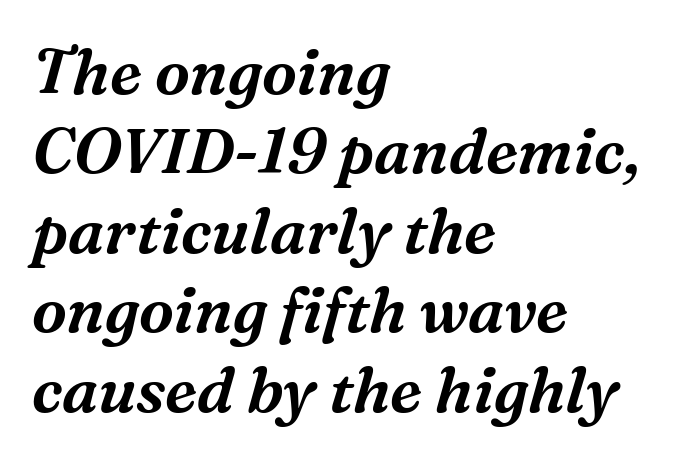
The image shows 63 px serif type, italic (leaning right); set left-aligned, normal line spacing (1.26x), normal letter spacing, not underlined; medium stroke contrast and a medium x-height.
